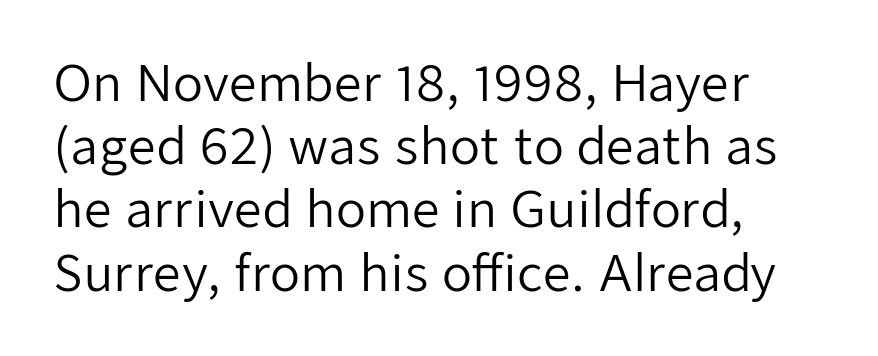
Q: Is the text bold? A: No.
Q: Is the text italic (slanted)? A: No, it is upright.
Q: Is the typeface a serif or a sans-serif typeface? A: Sans-serif.
Q: Is the text underlined? A: No.
Q: How is the paragraph aligned? A: Left-aligned.
Q: Is the spacing between letters normal or unusually wide? A: Normal.
Q: Is the spacing between lines tight, normal or loose? A: Normal.
Q: Width (condensed, normal, or wide)? A: Normal.
Q: Stroke contrast? A: Low.
Q: x-height? A: Medium.
Q: Monospaced? A: No.
